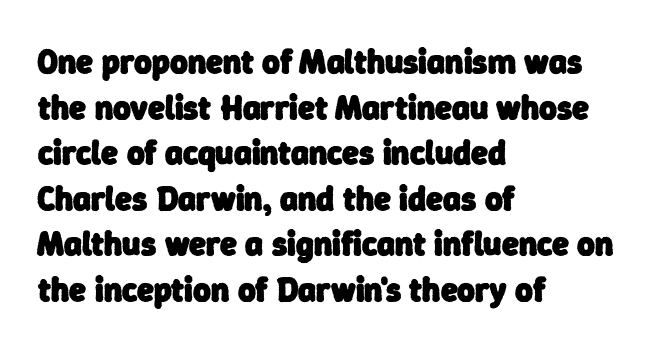
Weight check: bold — yes, fully. Casual observation: everything's shoved over to the left. Do the characters align in a grid? No, the font is proportional. The space directly below the letters is spotless. Line spacing here is normal. No extra tracking has been applied to these lines.
